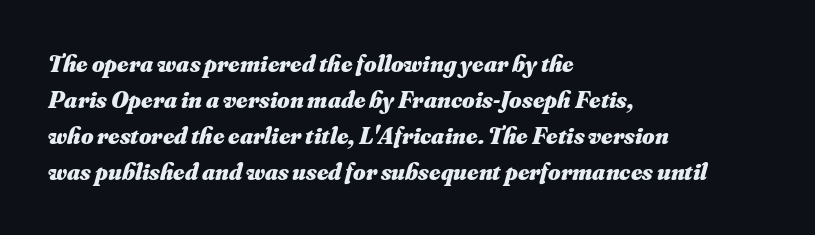
The image shows 24 px bold type, italic (leaning right); set left-aligned, normal line spacing (1.5x), normal letter spacing, not underlined.
